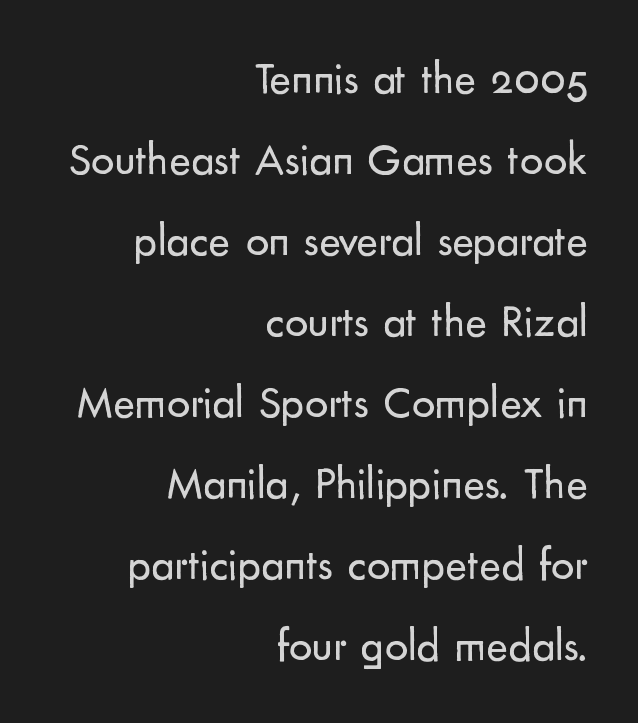
The image shows 46 px regular-weight sans-serif type, upright; set right-aligned, line spacing 1.76x, normal letter spacing, not underlined; low stroke contrast and a small x-height.
